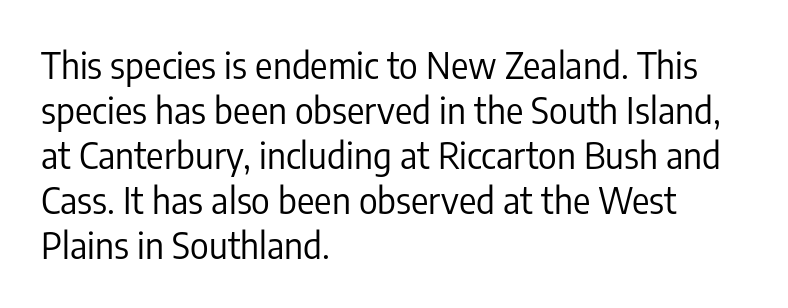
{"serif": "no", "italic": "no", "bold": "no", "weight": "regular", "width": "condensed", "stroke_contrast": "low", "x_height": "medium", "monospaced": "no", "underline": "no", "align": "left", "line_spacing": "normal", "line_spacing_ratio": 1.25, "letter_spacing": "normal", "letter_spacing_em": 0.0, "glyph_px": 36}
